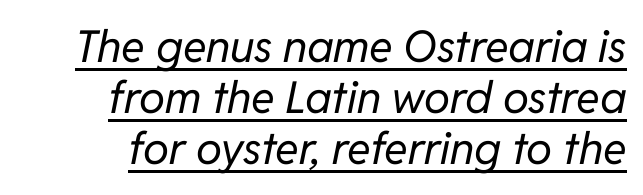
{"italic": "yes", "lean": "right", "slant_degrees": 11, "bold": "no", "weight": "regular", "width": "normal", "stroke_contrast": "low", "x_height": "medium", "monospaced": "no", "underline": "yes", "line_spacing_ratio": 1.16, "letter_spacing": "normal", "letter_spacing_em": 0.0, "glyph_px": 44}
